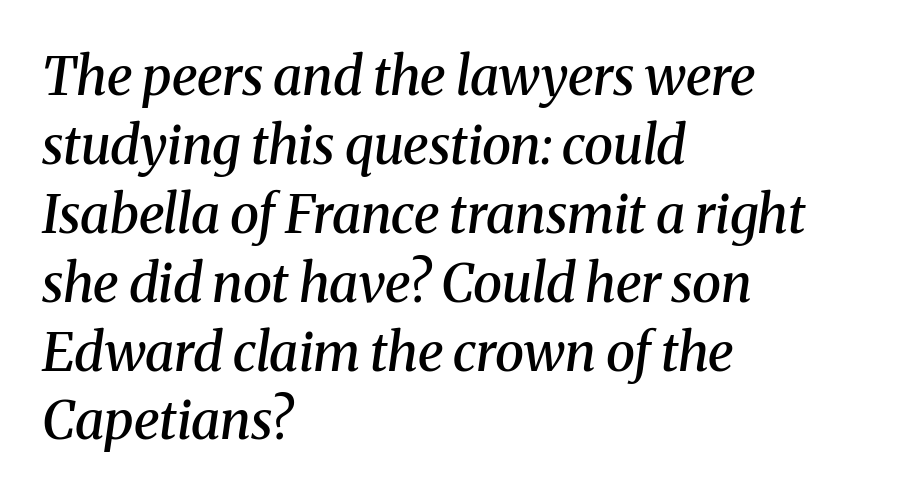
The image shows 53 px semibold serif type, italic (leaning right); set left-aligned, normal line spacing (1.3x), normal letter spacing, not underlined; medium stroke contrast and a medium x-height.
